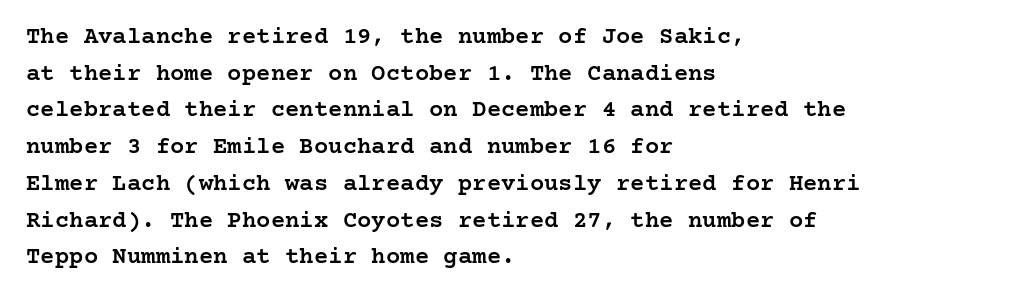
Q: Is the text bold? A: Semi-bold.
Q: Is the text italic (slanted)? A: No, it is upright.
Q: Is the text underlined? A: No.
Q: How is the paragraph aligned? A: Left-aligned.
Q: Is the spacing between letters normal or unusually wide? A: Normal.
Q: Is the spacing between lines tight, normal or loose? A: Normal.
